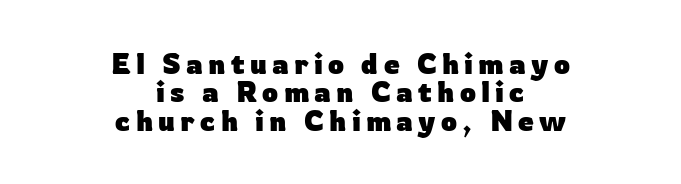
Q: Is the text bold? A: Yes.
Q: Is the text italic (slanted)? A: No, it is upright.
Q: Is the typeface a serif or a sans-serif typeface? A: Sans-serif.
Q: Is the text underlined? A: No.
Q: How is the paragraph aligned? A: Centered.
Q: Is the spacing between lines tight, normal or loose? A: Tight.
Q: Width (condensed, normal, or wide)? A: Normal.
Q: Stroke contrast? A: Low.
Q: x-height? A: Medium.
Q: Monospaced? A: No.
